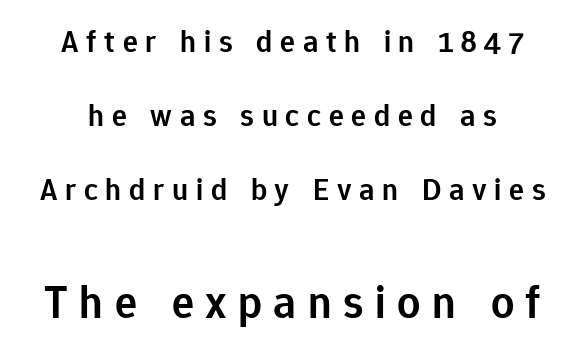
Q: Is the text bold? A: Semi-bold.
Q: Is the text italic (slanted)? A: No, it is upright.
Q: Is the typeface a serif or a sans-serif typeface? A: Sans-serif.
Q: Is the text underlined? A: No.
Q: Is the spacing between letters normal or unusually wide? A: Unusually wide.
Q: Is the spacing between lines tight, normal or loose? A: Loose.
Q: Which block of text is set in a larger size, the first (top) or the second (bottom)? A: The second (bottom) one.
Q: Width (condensed, normal, or wide)? A: Normal.
Q: Stroke contrast? A: Low.
Q: x-height? A: Medium.
Q: Monospaced? A: No.
